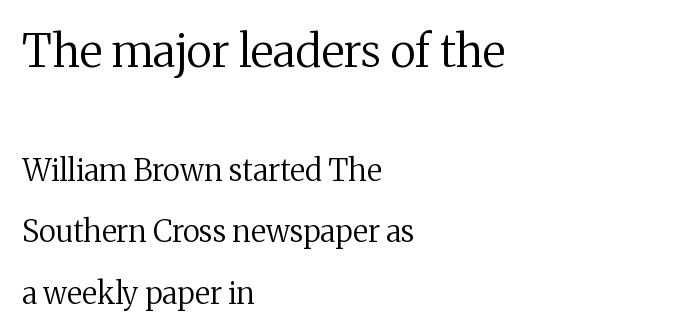
{"serif": "yes", "italic": "no", "bold": "no", "weight": "regular", "width": "normal", "stroke_contrast": "medium", "x_height": "medium", "monospaced": "no", "underline": "no", "align": "left", "line_spacing": "loose", "line_spacing_ratio": 2.06, "letter_spacing": "normal", "letter_spacing_em": 0.0, "larger_block": "first", "size_ratio": 1.5, "glyph_px": 45}
